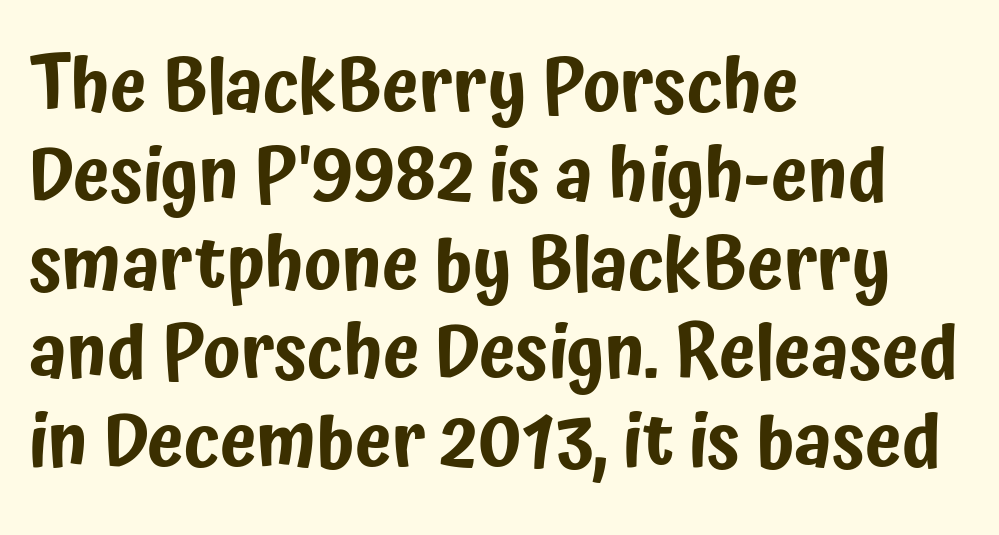
Font category for this specimen: sans-serif. The rendering uses natural spacing where letterforms have individual widths. Each line starts at the same left margin while the right side varies. Rendered with straight, roman letterforms.
